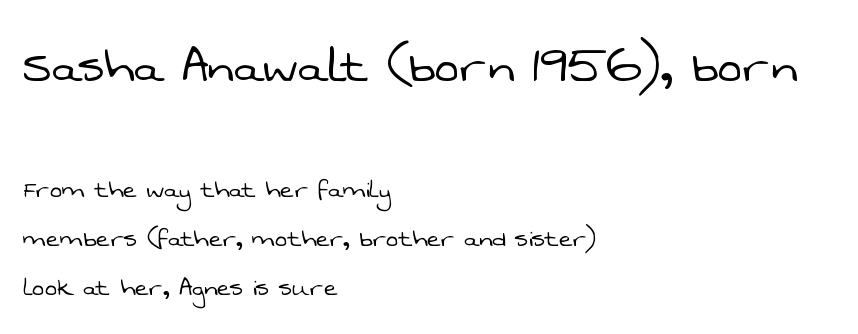
Default kerning and tracking; the words read as compact shapes. Rule under the text: the space is simply empty. A classic flush-left, rag-right setting is used for this passage. This rendering employs a face without finishing strokes, i.e., a sans-serif. The passage shown is typed in a proportional face where columns would drift. These glyphs show unthickened strokes, regular width or finer.
